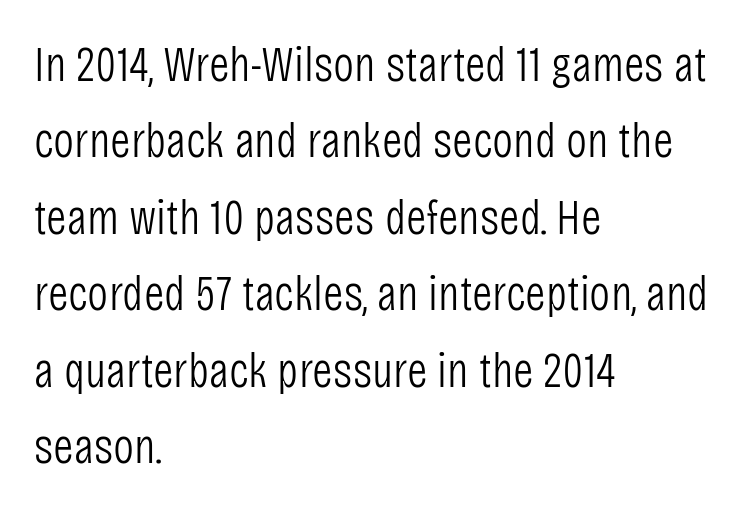
Does the leading feel generous? No, just average. The specimen reads as upright at a glance. The type is set solid horizontally, with unmodified tracking. The ragged edge is on the right, which tells us the setting is flush left. Stems and bowls with no extra thickness — not bold. The characters display no serif detailing; their extremities are plain.
